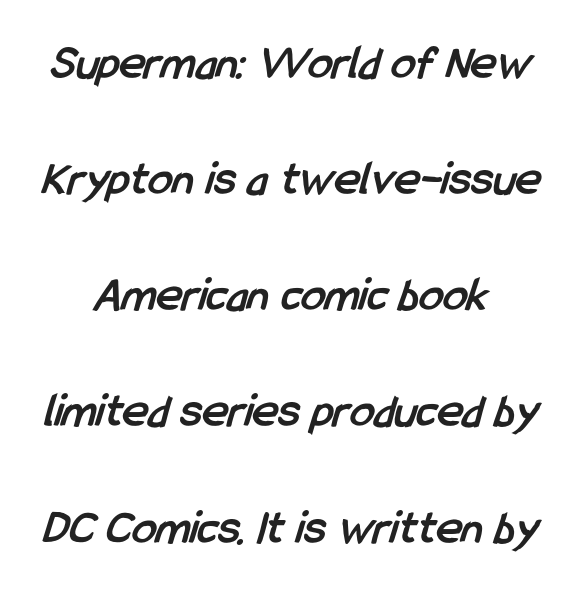
The image shows 49 px semibold, condensed sans-serif type; set loose line spacing (2.37x), normal letter spacing, not underlined; low stroke contrast and a medium x-height.
